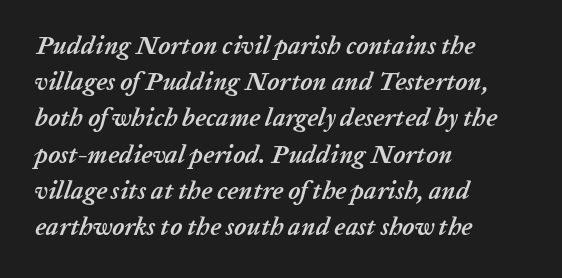
Q: Is the text bold? A: Yes.
Q: Is the text italic (slanted)? A: Yes, it leans right by about 20 degrees.
Q: Is the text underlined? A: No.
Q: How is the paragraph aligned? A: Left-aligned.
Q: Is the spacing between letters normal or unusually wide? A: Normal.
Q: Is the spacing between lines tight, normal or loose? A: Normal.
